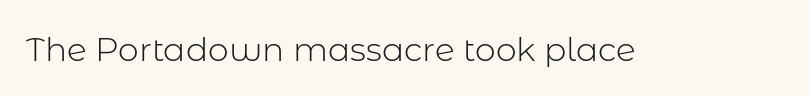
The glyphs in this specimen are sans serif. The cut favours lightness, reaching ordinary text weight at its darkest. Is this a fixed-width face? No — the glyphs have proportional, varying widths. Every stem runs plumb, perpendicular to the baseline. Rule under the text: the space is simply empty.
